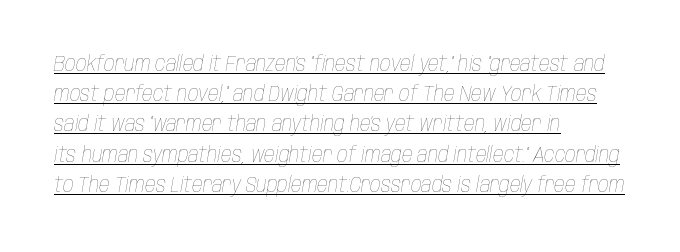
Q: Is the text bold? A: No.
Q: Is the text italic (slanted)? A: Yes, it leans right by about 10 degrees.
Q: Is the text underlined? A: Yes.
Q: How is the paragraph aligned? A: Left-aligned.
Q: Is the spacing between letters normal or unusually wide? A: Normal.
Q: Is the spacing between lines tight, normal or loose? A: Normal.
